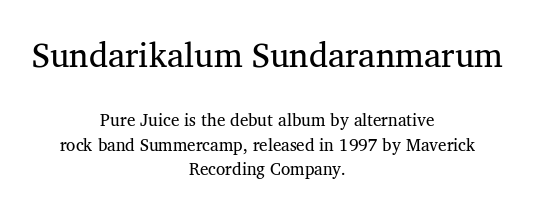
Q: Is the text italic (slanted)? A: No, it is upright.
Q: Is the typeface a serif or a sans-serif typeface? A: Serif.
Q: Is the text underlined? A: No.
Q: How is the paragraph aligned? A: Centered.
Q: Is the spacing between letters normal or unusually wide? A: Normal.
Q: Is the spacing between lines tight, normal or loose? A: Normal.
Q: Which block of text is set in a larger size, the first (top) or the second (bottom)? A: The first (top) one.
Q: Width (condensed, normal, or wide)? A: Normal.
Q: Stroke contrast? A: Medium.
Q: x-height? A: Medium.
Q: Monospaced? A: No.
